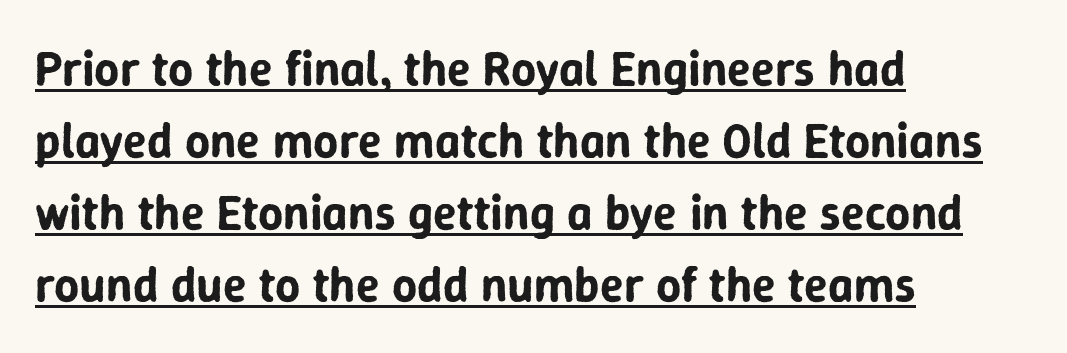
This rendering features underlined lettering. Is this a fixed-width face? No — the glyphs have proportional, varying widths. The passage shown stacks its lines at a standard gap. This sample is left-justified, so line endings fall wherever the words run out. How are the letters spaced? Ordinarily, with no added tracking.
